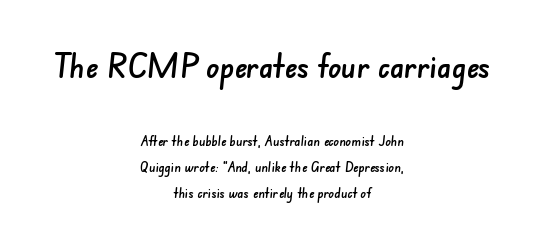
The image shows 33 px sans-serif type; set centered, line spacing 1.84x, normal letter spacing, not underlined; the first (top) block is 2.36x larger; low stroke contrast and a small x-height.
